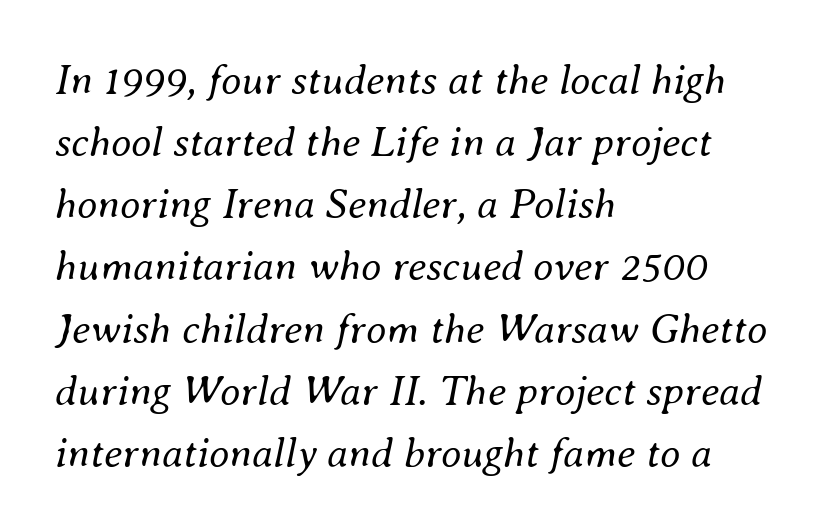
{"italic": "yes", "lean": "right", "slant_degrees": 8, "bold": "no", "weight": "regular", "width": "normal", "stroke_contrast": "medium", "x_height": "small", "monospaced": "no", "underline": "no", "align": "left", "line_spacing": "normal", "line_spacing_ratio": 1.48, "letter_spacing": "normal", "letter_spacing_em": 0.0, "glyph_px": 42}
